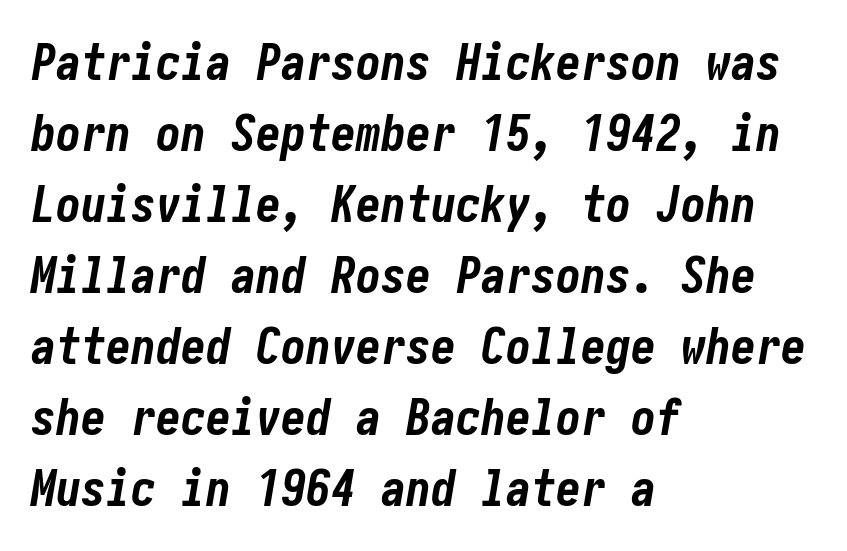
Q: Is the text bold? A: Yes.
Q: Is the text italic (slanted)? A: Yes, it leans right by about 10 degrees.
Q: Is the text underlined? A: No.
Q: How is the paragraph aligned? A: Left-aligned.
Q: Is the spacing between letters normal or unusually wide? A: Normal.
Q: Is the spacing between lines tight, normal or loose? A: Normal.
Q: Width (condensed, normal, or wide)? A: Condensed.
Q: Stroke contrast? A: Low.
Q: x-height? A: Medium.
